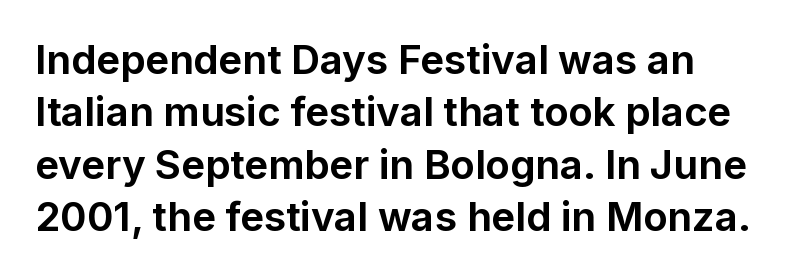
Q: Is the text bold? A: Yes.
Q: Is the text italic (slanted)? A: No, it is upright.
Q: Is the typeface a serif or a sans-serif typeface? A: Sans-serif.
Q: Is the text underlined? A: No.
Q: Is the spacing between letters normal or unusually wide? A: Normal.
Q: Is the spacing between lines tight, normal or loose? A: Normal.
Q: Width (condensed, normal, or wide)? A: Normal.
Q: Stroke contrast? A: Low.
Q: x-height? A: Medium.
Q: Monospaced? A: No.
